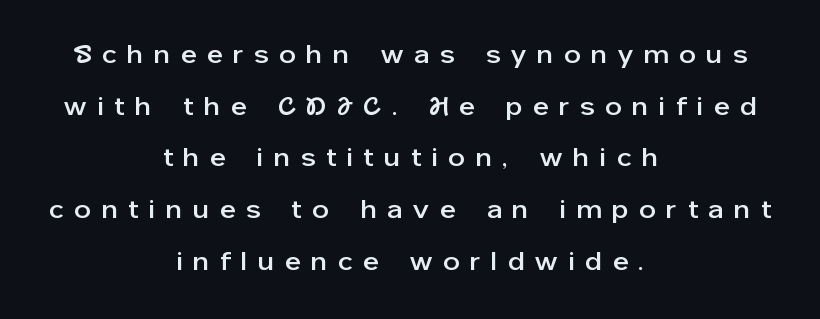
Q: Is the text italic (slanted)? A: No, it is upright.
Q: Is the text underlined? A: No.
Q: How is the paragraph aligned? A: Centered.
Q: Is the spacing between letters normal or unusually wide? A: Unusually wide.
Q: Is the spacing between lines tight, normal or loose? A: Loose.
